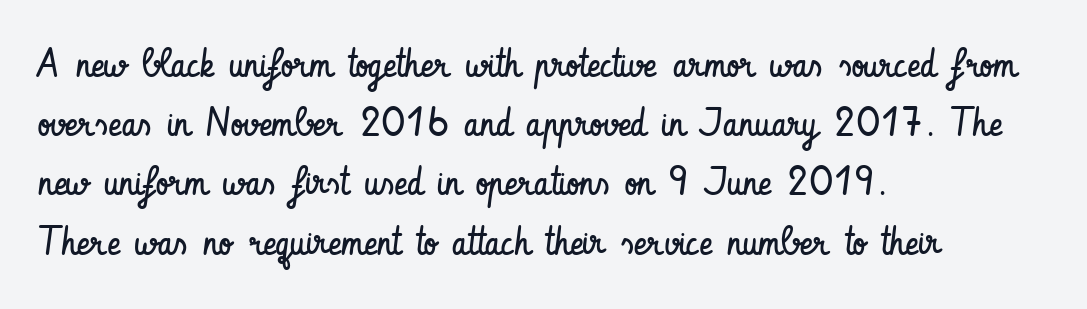
Stems and bowls with no extra thickness — not bold. The axis of the letterforms is exactly vertical. Think of a printed novel: that variable character pitch is what you see here. The rows are spaced the way most documents space them.
